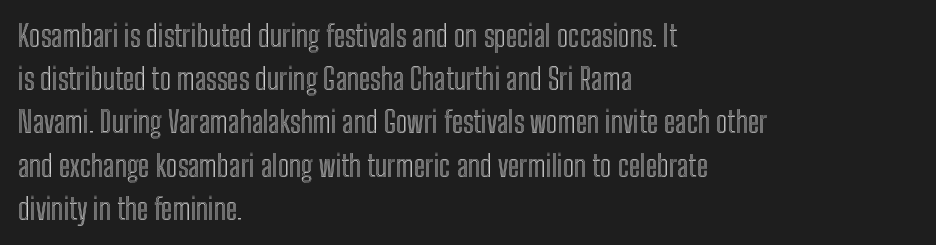
The letters stand straight up with perfectly vertical stems. Caption: multi-line text, flush left, ragged right. Looks like regular typesetting: each glyph gets only the width it needs. Successive baselines arrive at the customary interval. Check the space under the baseline: it is left empty. This sample uses plain, unmodified letter spacing.
